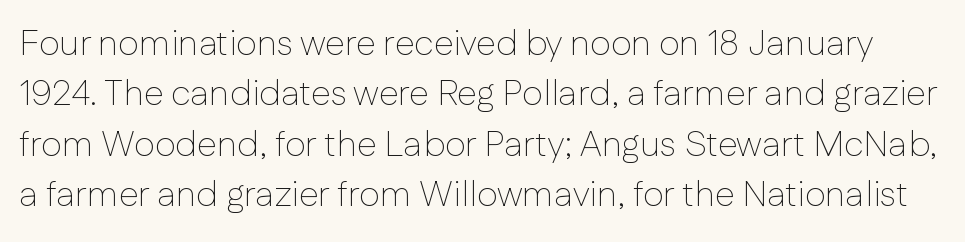
{"serif": "no", "italic": "no", "bold": "no", "weight": "thin", "width": "normal", "stroke_contrast": "low", "x_height": "medium", "monospaced": "no", "underline": "no", "line_spacing": "normal", "line_spacing_ratio": 1.4, "letter_spacing": "normal", "letter_spacing_em": 0.0, "glyph_px": 36}
